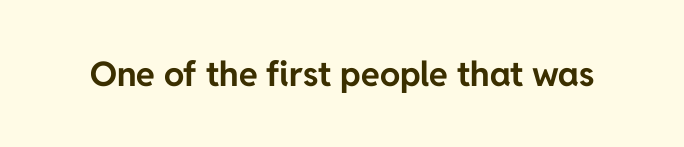
{"serif": "no", "italic": "no", "bold": "yes", "weight": "bold", "width": "normal", "stroke_contrast": "low", "x_height": "medium", "monospaced": "no", "underline": "no", "letter_spacing": "normal", "letter_spacing_em": 0.0, "glyph_px": 34}
